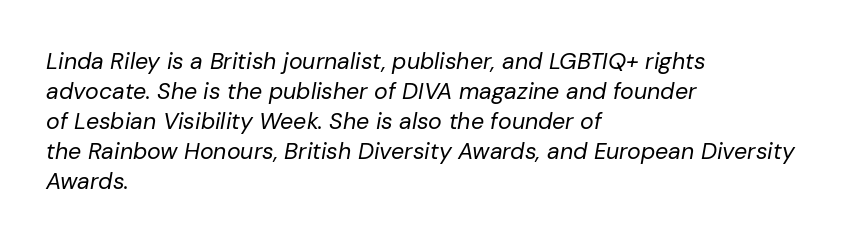
The image shows 23 px text type, italic (leaning right); set left-aligned, normal line spacing (1.3x), normal letter spacing, not underlined.
